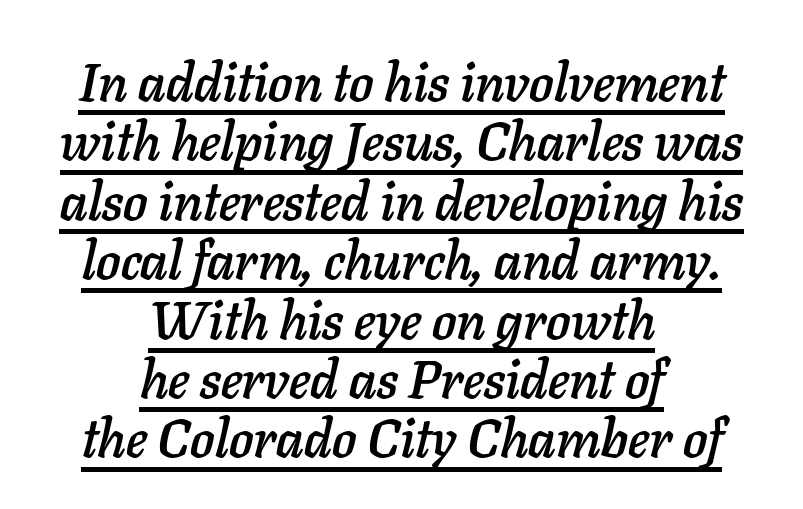
How would I describe the line gaps? Narrow and economical. Rendered with sloped, italic letterforms. Tracking value appears to be zero — textbook default spacing. The passage is arranged like a title page — every line centered. Each line of the rendering has a horizontal stroke beneath the glyphs. The rendering uses natural spacing where letterforms have individual widths.
